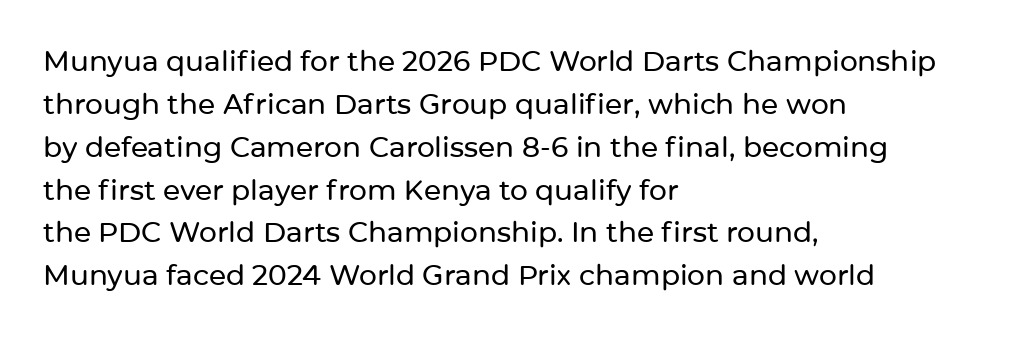
{"serif": "no", "italic": "no", "width": "normal", "stroke_contrast": "low", "x_height": "medium", "monospaced": "no", "underline": "no", "align": "left", "line_spacing": "normal", "line_spacing_ratio": 1.53, "letter_spacing": "normal", "letter_spacing_em": 0.0, "glyph_px": 28}
